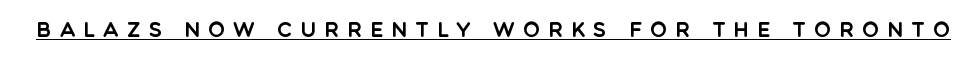
The image shows 20 px text type, upright; set unusually wide letter spacing (+0.42 em), underlined.
